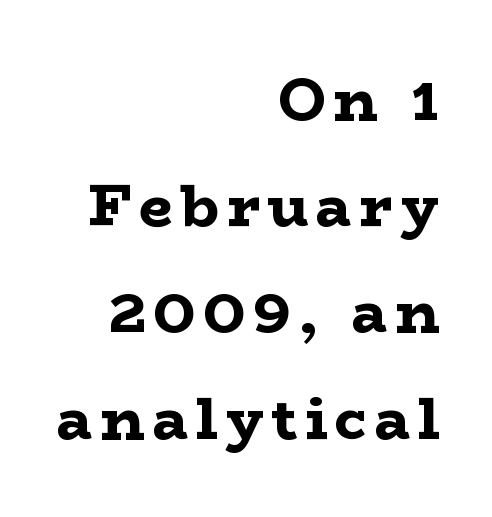
{"serif": "yes", "italic": "no", "bold": "yes", "weight": "bold", "width": "wide", "stroke_contrast": "low", "x_height": "medium", "monospaced": "no", "underline": "no", "align": "right", "line_spacing_ratio": 1.8, "glyph_px": 59}
